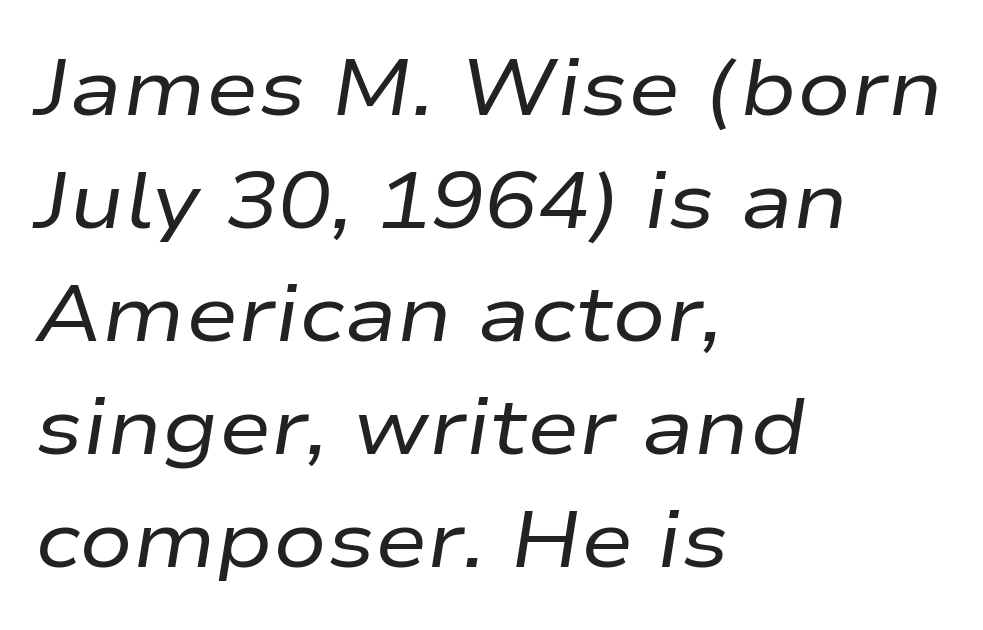
Is there much room between lines? A standard amount, neither cramped nor airy. The passage is arranged the way most books set body copy — flush left. The typeface has the unassuming heft of standard copy or less. The gaps between neighbouring characters are ordinary and unremarkable. When letters slant like this, we call the style italic.
